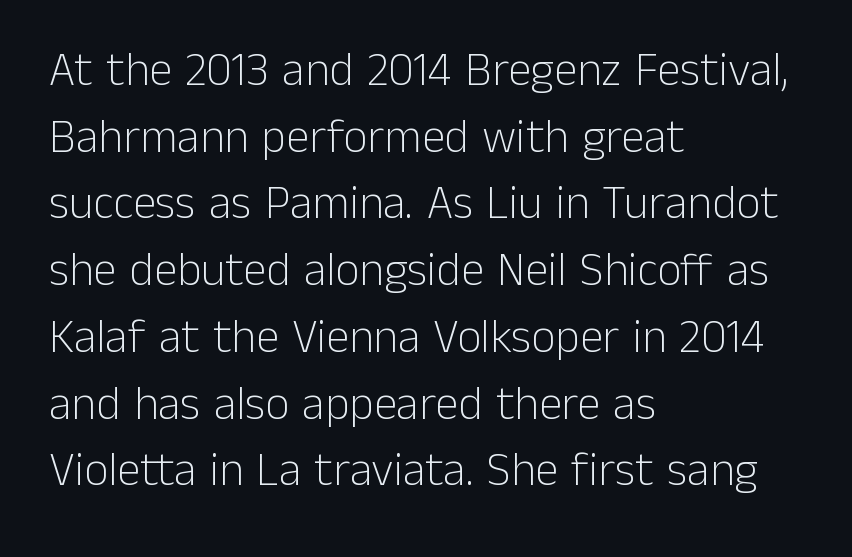
Weight class: somewhere from thin through regular. Posture: upright roman. Reading down the block, your eye returns to a fixed left position each line. Only glyphs here, with clear space below each row. The face used here is rendered with its standard letterfit.
